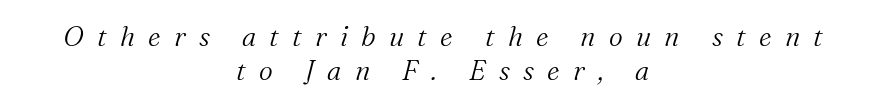
Q: Is the text bold? A: No.
Q: Is the text italic (slanted)? A: Yes, it leans right by about 16 degrees.
Q: Is the text underlined? A: No.
Q: How is the paragraph aligned? A: Centered.
Q: Is the spacing between letters normal or unusually wide? A: Unusually wide.
Q: Is the spacing between lines tight, normal or loose? A: Normal.
